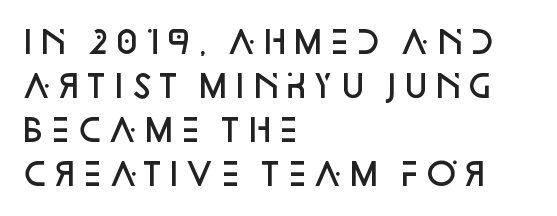
The image shows 31 px semibold sans-serif type, upright; set left-aligned, normal line spacing (1.42x), normal letter spacing, not underlined; low stroke contrast and a large x-height.
